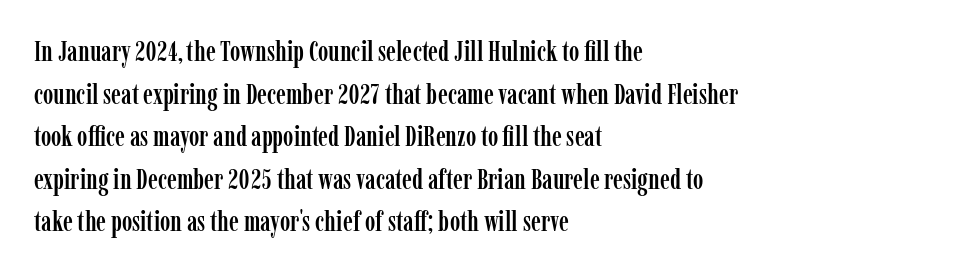
{"serif": "yes", "italic": "no", "width": "condensed", "stroke_contrast": "low", "x_height": "medium", "monospaced": "no", "underline": "no", "align": "left", "line_spacing": "normal", "line_spacing_ratio": 1.52, "letter_spacing": "normal", "letter_spacing_em": 0.0, "glyph_px": 28}
